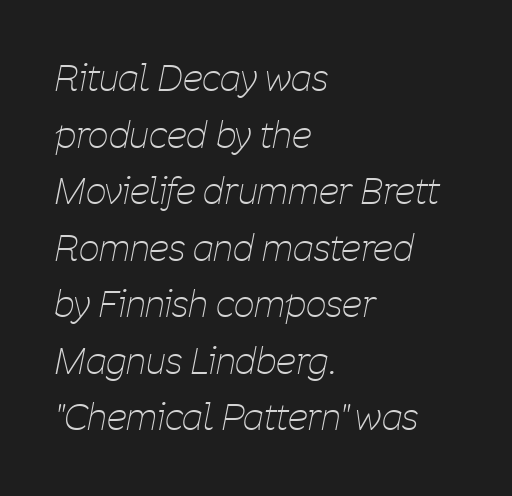
The image shows 36 px thin, condensed type, italic (leaning right); set left-aligned, normal line spacing (1.57x), normal letter spacing, not underlined; low stroke contrast and a medium x-height.
